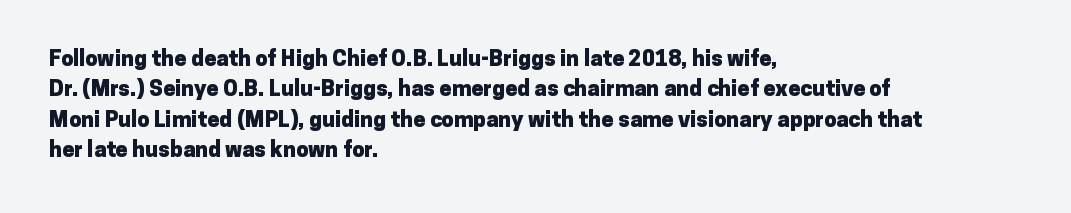
Q: Is the text bold? A: Yes.
Q: Is the text italic (slanted)? A: No, it is upright.
Q: Is the text underlined? A: No.
Q: How is the paragraph aligned? A: Left-aligned.
Q: Is the spacing between letters normal or unusually wide? A: Normal.
Q: Is the spacing between lines tight, normal or loose? A: Normal.
